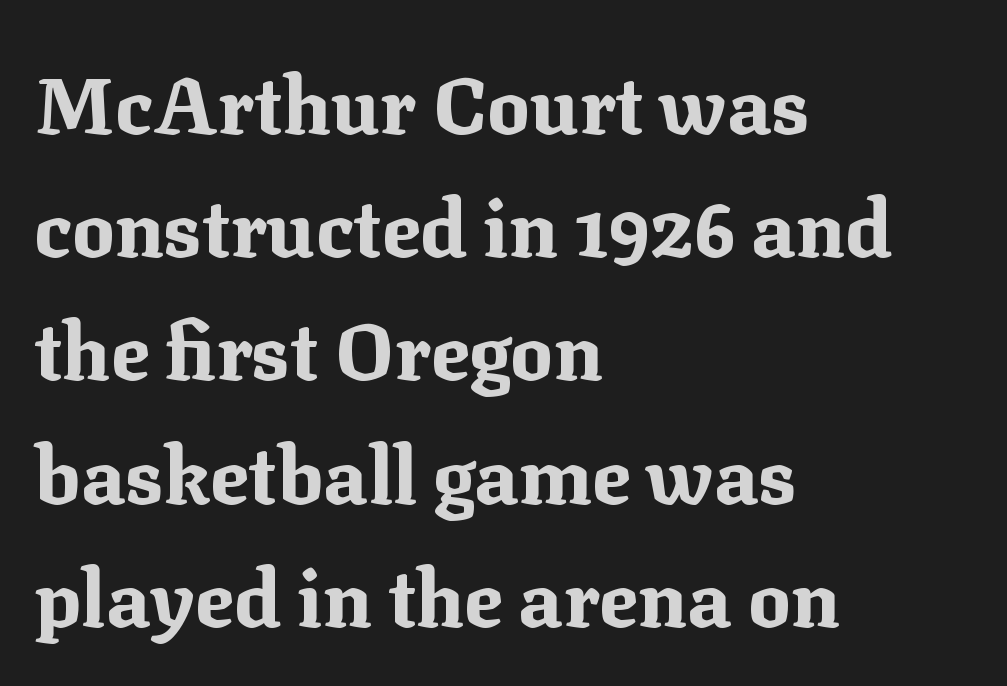
The image shows 80 px bold serif type, upright; set left-aligned, normal line spacing (1.54x), normal letter spacing, not underlined; medium stroke contrast and a medium x-height.
